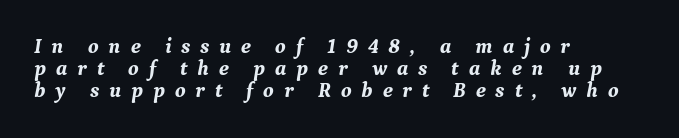
{"italic": "yes", "lean": "right", "slant_degrees": 9, "bold": "yes", "underline": "no", "align": "left", "line_spacing": "tight", "line_spacing_ratio": 1.05, "letter_spacing": "wide", "letter_spacing_em": 0.47, "glyph_px": 21}
